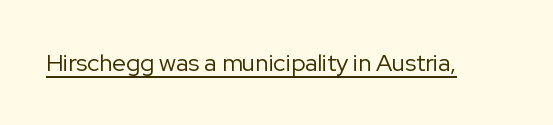
{"italic": "no", "bold": "no", "underline": "yes", "letter_spacing": "normal", "letter_spacing_em": 0.0, "glyph_px": 24}
